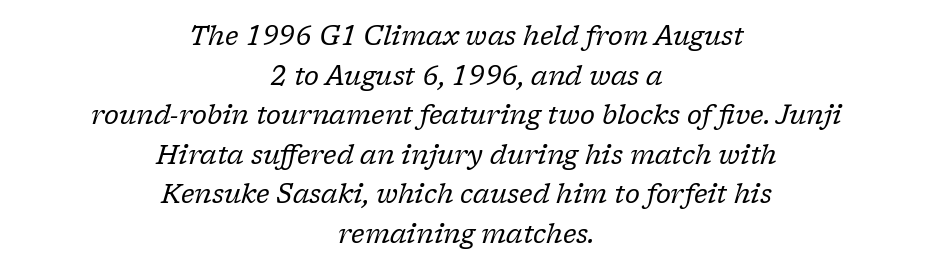
The image shows 26 px text type, italic (leaning right); set centered, normal line spacing (1.52x), normal letter spacing, not underlined.
